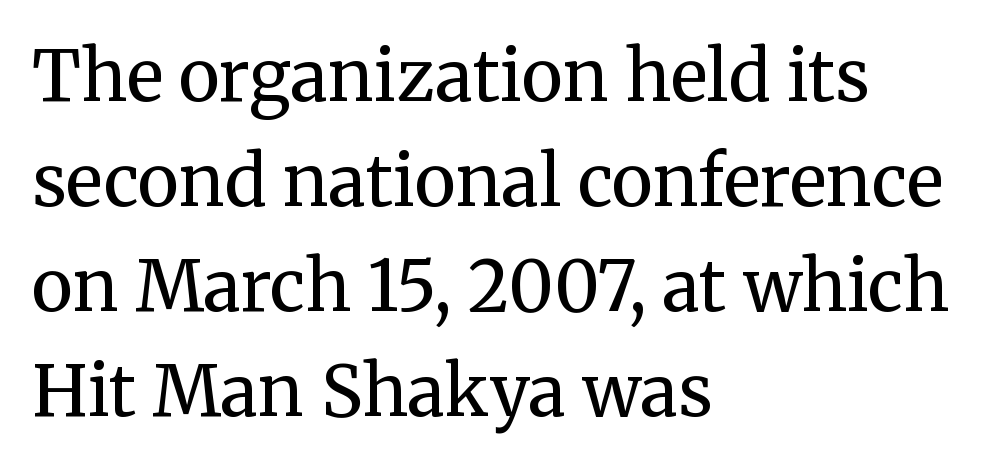
{"serif": "yes", "italic": "no", "bold": "no", "weight": "regular", "width": "normal", "stroke_contrast": "medium", "x_height": "medium", "monospaced": "no", "underline": "no", "align": "left", "line_spacing": "normal", "line_spacing_ratio": 1.5, "letter_spacing": "normal", "letter_spacing_em": 0.0, "glyph_px": 70}
